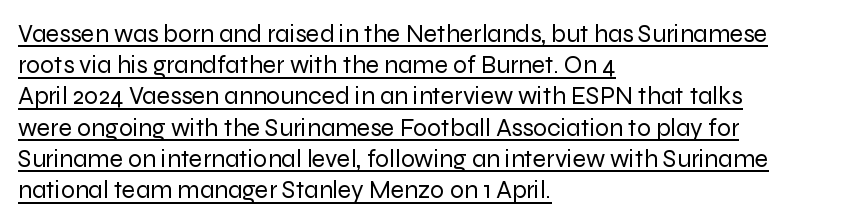
The image shows 25 px text type, upright; set left-aligned, normal line spacing (1.25x), normal letter spacing, underlined.
